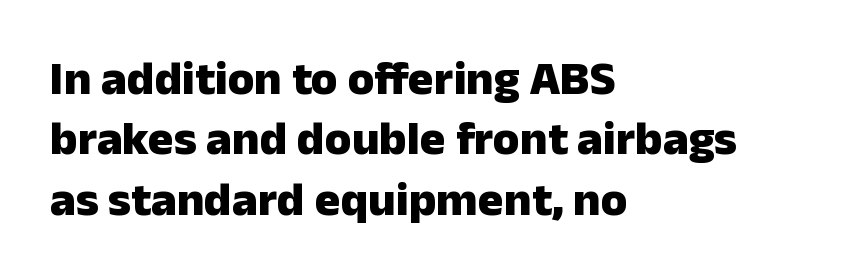
Q: Is the text bold? A: Yes.
Q: Is the text italic (slanted)? A: No, it is upright.
Q: Is the typeface a serif or a sans-serif typeface? A: Sans-serif.
Q: Is the text underlined? A: No.
Q: How is the paragraph aligned? A: Left-aligned.
Q: Is the spacing between letters normal or unusually wide? A: Normal.
Q: Is the spacing between lines tight, normal or loose? A: Normal.
Q: Width (condensed, normal, or wide)? A: Normal.
Q: Stroke contrast? A: Low.
Q: x-height? A: Medium.
Q: Monospaced? A: No.
